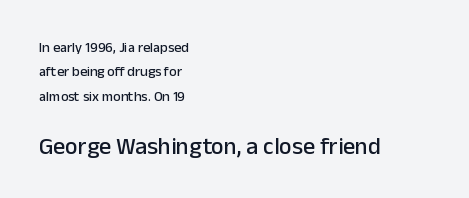
{"italic": "no", "underline": "no", "align": "left", "line_spacing_ratio": 1.75, "letter_spacing": "normal", "letter_spacing_em": 0.0, "larger_block": "second", "size_ratio": 1.71, "glyph_px": 24}
